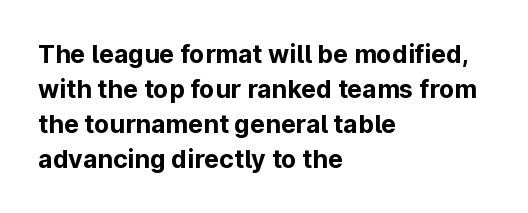
Nope, not italic — everything's standing straight. Regular leading. Teacher's note: observe the even left margin — that is flush-left alignment. The space beneath each line is pristine and unruled. Glyph-to-glyph distance matches everyday printed text.
